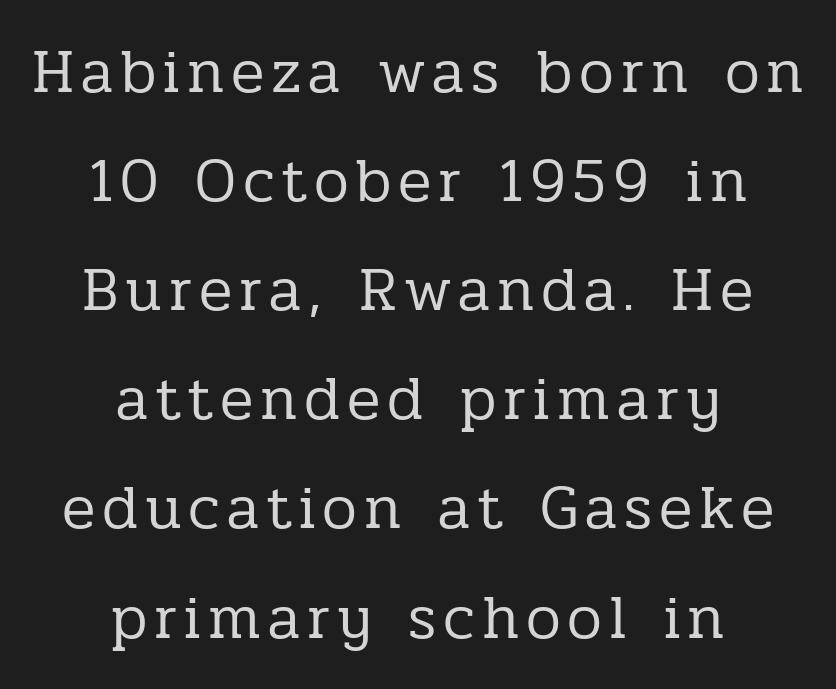
Q: Is the text bold? A: No.
Q: Is the text italic (slanted)? A: No, it is upright.
Q: Is the typeface a serif or a sans-serif typeface? A: Serif.
Q: Is the text underlined? A: No.
Q: How is the paragraph aligned? A: Centered.
Q: Width (condensed, normal, or wide)? A: Normal.
Q: Stroke contrast? A: Low.
Q: x-height? A: Medium.
Q: Monospaced? A: No.
